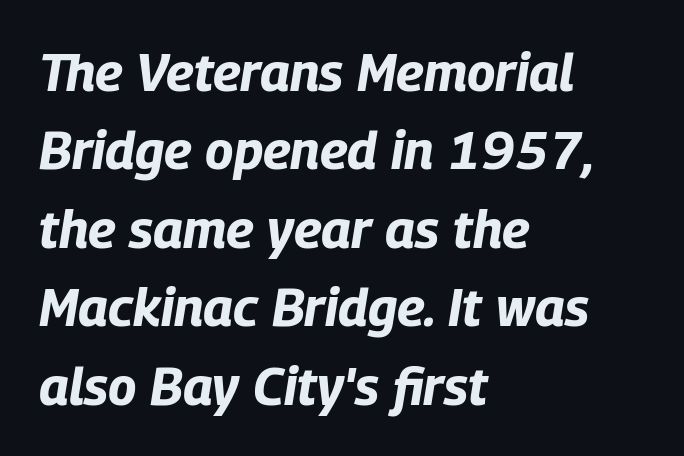
The image shows 53 px bold, condensed type, italic (leaning right); set left-aligned, normal line spacing (1.48x), normal letter spacing, not underlined; low stroke contrast and a large x-height.
